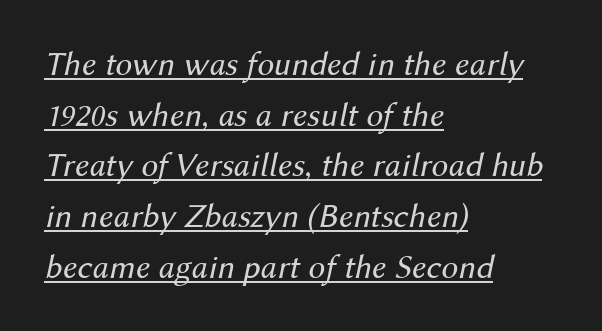
Each line starts at the same left margin while the right side varies. Caption: lettering with a line underneath. Quick note: italic. The type is set solid horizontally, with unmodified tracking. Bold? No — there's no thickening of the strokes.
